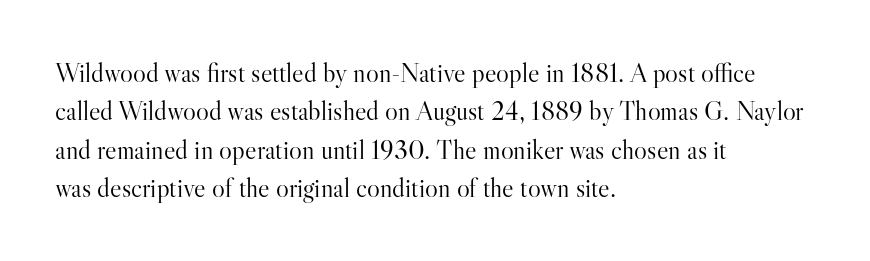
The image shows 27 px text type, upright; set left-aligned, normal line spacing (1.42x), normal letter spacing, not underlined.
